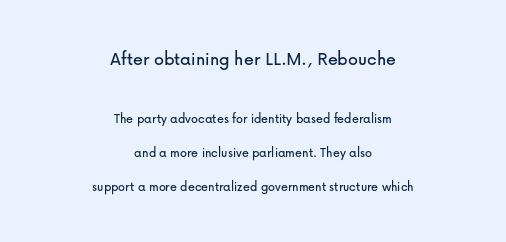
The first block has been scaled up relative to the second. A typesetter would call this leading open, well beyond the default. Descender tails drop into unmarked territory. This rendering uses center alignment, leaving both contours irregular but symmetric. Notice how the stems are strictly vertical — no italics here. Observe the ordinary spacing: letters are neighbours, not strangers.
